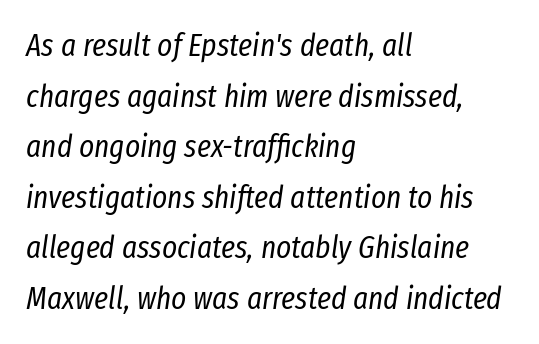
{"italic": "yes", "lean": "right", "slant_degrees": 8, "bold": "no", "weight": "regular", "width": "condensed", "stroke_contrast": "low", "x_height": "medium", "monospaced": "no", "underline": "no", "align": "left", "line_spacing": "normal", "line_spacing_ratio": 1.58, "letter_spacing": "normal", "letter_spacing_em": 0.0, "glyph_px": 32}
